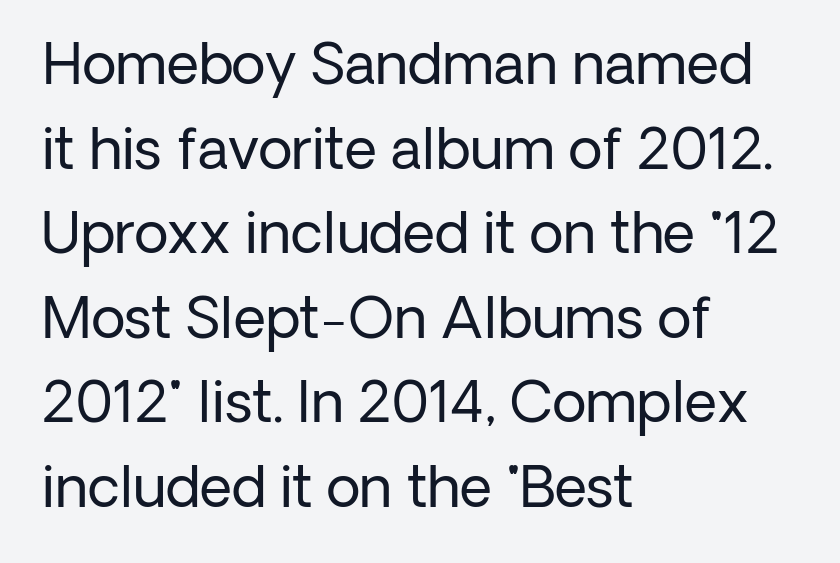
No italicization has been applied; the sample stays upright. Vertically, the passage feels balanced, rows spaced as you'd expect. Notice how the passage keeps a crisp vertical edge on the left only. Beneath every word, the page is bare.
